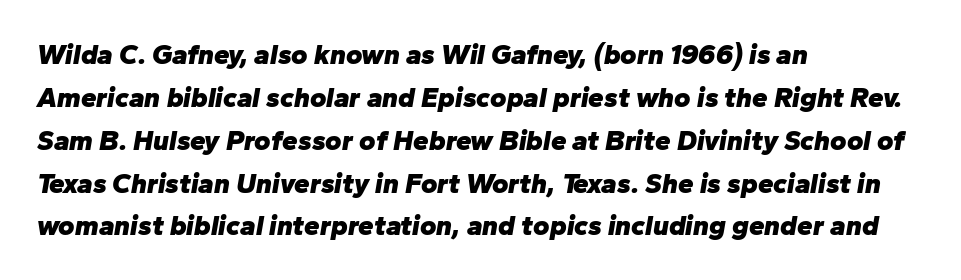
Q: Is the text bold? A: Yes.
Q: Is the text italic (slanted)? A: Yes, it leans right by about 10 degrees.
Q: Is the text underlined? A: No.
Q: How is the paragraph aligned? A: Left-aligned.
Q: Is the spacing between letters normal or unusually wide? A: Normal.
Q: Is the spacing between lines tight, normal or loose? A: Normal.
Q: Width (condensed, normal, or wide)? A: Normal.
Q: Stroke contrast? A: Low.
Q: x-height? A: Medium.
Q: Monospaced? A: No.
